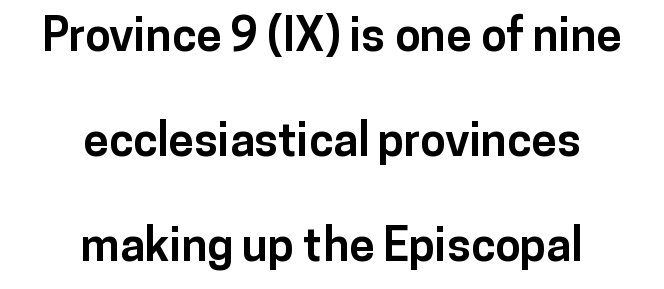
Do the letters lean? They stand straight. The face used here is a sans, in the tradition of grotesques and geometrics. On the weight axis this lands at bold, roughly 700. These lines are rendered in a variable-pitch font. Teacher's note: observe the equal gaps on both sides — that is centered alignment. Interline gaps are noticeably wide in this sample.
